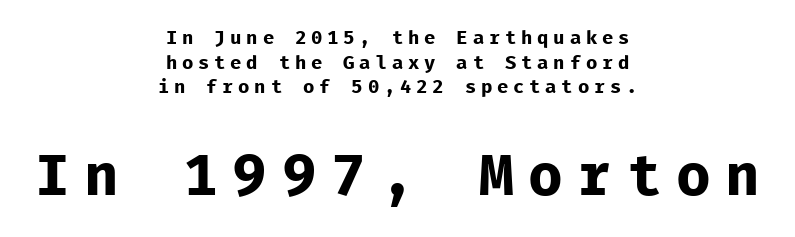
The image shows 58 px bold sans-serif type, upright, monospaced; set centered, normal line spacing (1.29x), unusually wide letter spacing (+0.25 em), not underlined; the second (bottom) block is 3.05x larger; low stroke contrast and a medium x-height.
